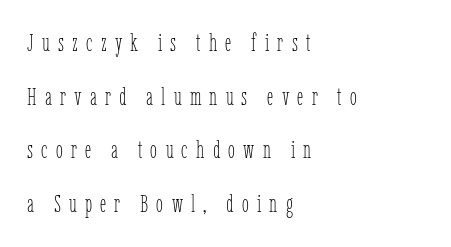
Q: Is the text bold? A: No.
Q: Is the text italic (slanted)? A: No, it is upright.
Q: Is the text underlined? A: No.
Q: How is the paragraph aligned? A: Left-aligned.
Q: Is the spacing between letters normal or unusually wide? A: Unusually wide.
Q: Is the spacing between lines tight, normal or loose? A: Loose.
